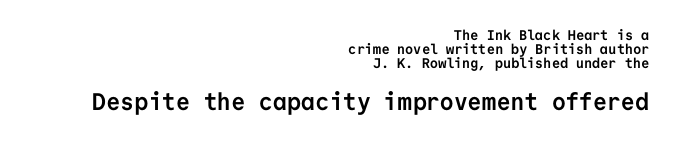
The letterforms sit shoulder to shoulder at normal distance. Visually the block forms a straight wall on the right and a jagged coastline on the left. The specimen omits any rule beneath the text block's lines. Which chunk is bigger? The second one — the bottom block dwarfs the top. Interline gaps are noticeably narrow in this sample. Strong, thick strokes mark this as bold type.
